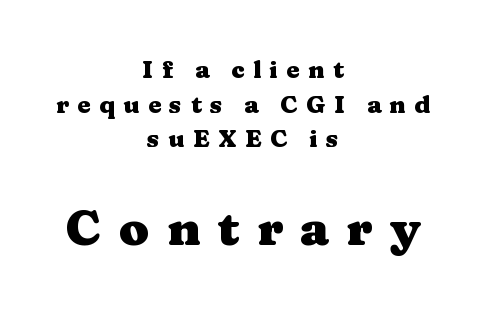
This is roman type, the default non-slanted kind. Typographic density is high because the face is bold. Letters rest on an invisible, unmarked baseline. These two chunks differ in scale, with the bottom chunk taking the larger measure. Each letter keeps its own natural width here, so spacing adapts to shape. Typeset on center — no edge is straight.
